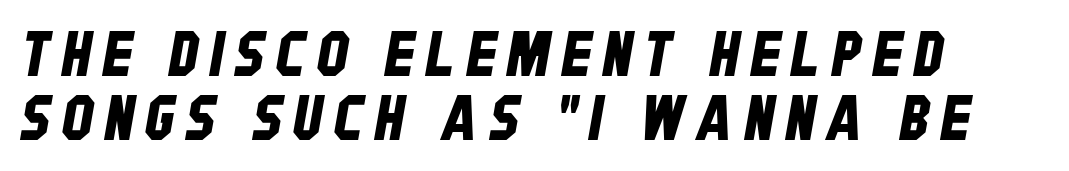
The image shows 62 px condensed sans-serif type; set left-aligned, tight line spacing (1.03x), not underlined; low stroke contrast and a large x-height.
